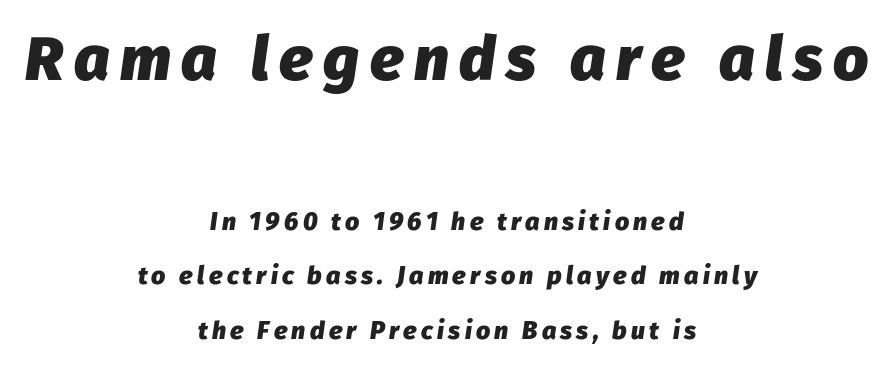
Q: Is the text bold? A: Yes.
Q: Is the text italic (slanted)? A: Yes, it leans right by about 8 degrees.
Q: Is the text underlined? A: No.
Q: How is the paragraph aligned? A: Centered.
Q: Is the spacing between lines tight, normal or loose? A: Loose.
Q: Which block of text is set in a larger size, the first (top) or the second (bottom)? A: The first (top) one.
Q: Width (condensed, normal, or wide)? A: Normal.
Q: Stroke contrast? A: Low.
Q: x-height? A: Medium.
Q: Monospaced? A: No.
